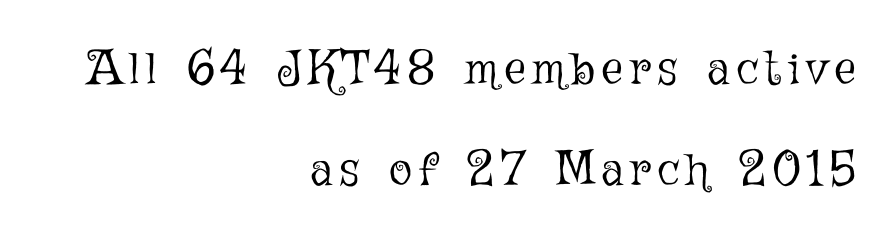
{"italic": "no", "bold": "no", "weight": "light", "width": "normal", "stroke_contrast": "low", "x_height": "medium", "monospaced": "no", "underline": "no", "align": "right", "line_spacing": "loose", "line_spacing_ratio": 2.1, "glyph_px": 48}
